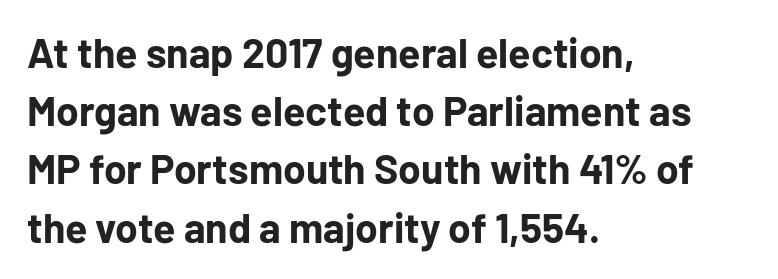
Q: Is the text bold? A: Yes.
Q: Is the text italic (slanted)? A: No, it is upright.
Q: Is the typeface a serif or a sans-serif typeface? A: Sans-serif.
Q: Is the text underlined? A: No.
Q: How is the paragraph aligned? A: Left-aligned.
Q: Is the spacing between letters normal or unusually wide? A: Normal.
Q: Is the spacing between lines tight, normal or loose? A: Normal.
Q: Width (condensed, normal, or wide)? A: Normal.
Q: Stroke contrast? A: Low.
Q: x-height? A: Medium.
Q: Monospaced? A: No.
